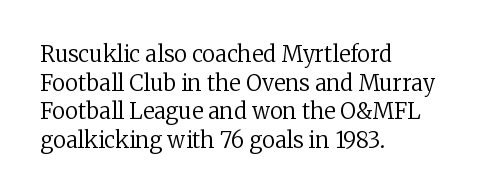
Q: Is the text bold? A: No.
Q: Is the text italic (slanted)? A: No, it is upright.
Q: Is the text underlined? A: No.
Q: How is the paragraph aligned? A: Left-aligned.
Q: Is the spacing between letters normal or unusually wide? A: Normal.
Q: Is the spacing between lines tight, normal or loose? A: Normal.
